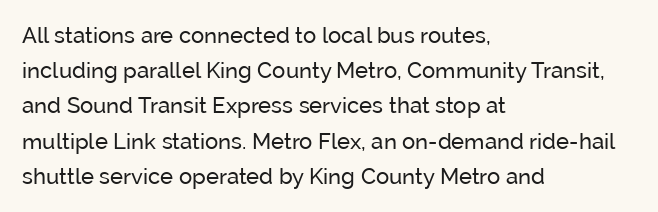
The image shows 22 px text type, upright; set left-aligned, normal line spacing (1.6x), normal letter spacing, not underlined.
